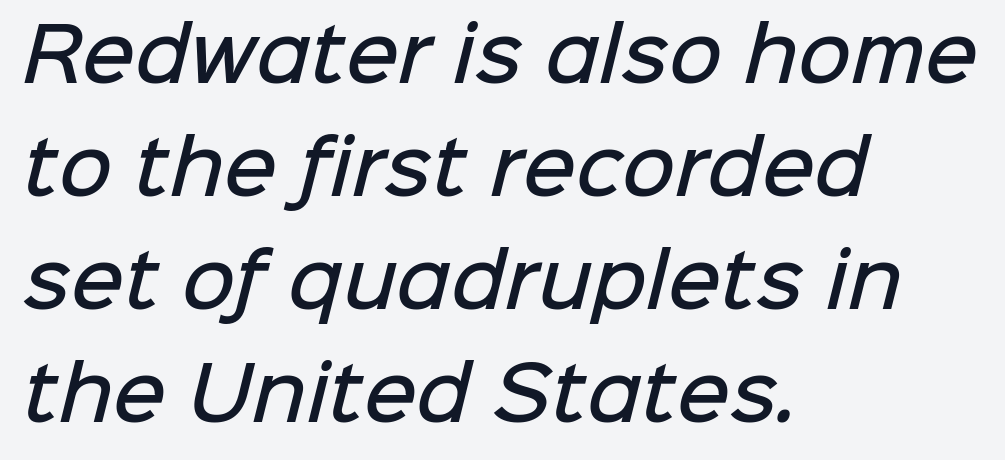
{"serif": "no", "bold": "semi", "weight": "semibold", "width": "normal", "stroke_contrast": "low", "x_height": "medium", "monospaced": "no", "underline": "no", "align": "left", "line_spacing": "normal", "line_spacing_ratio": 1.55, "letter_spacing": "normal", "letter_spacing_em": 0.0, "glyph_px": 73}
